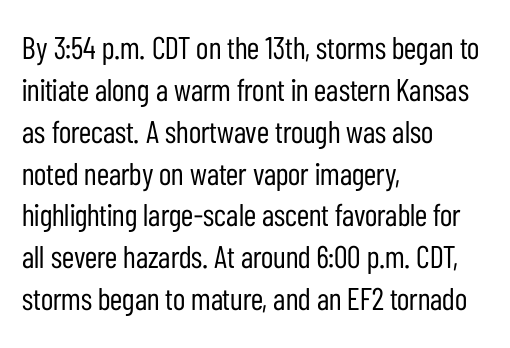
{"serif": "no", "italic": "no", "bold": "no", "weight": "regular", "width": "condensed", "stroke_contrast": "low", "x_height": "medium", "monospaced": "no", "underline": "no", "align": "left", "line_spacing": "normal", "line_spacing_ratio": 1.35, "letter_spacing": "normal", "letter_spacing_em": 0.0, "glyph_px": 31}
